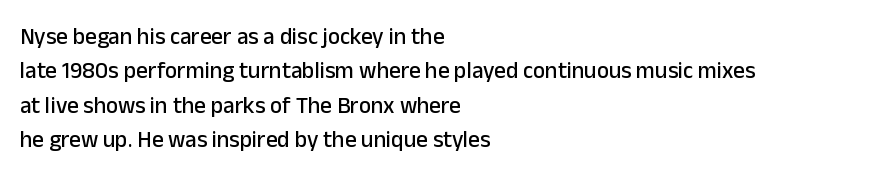
The image shows 23 px text type, upright; set left-aligned, normal line spacing (1.5x), normal letter spacing, not underlined.
